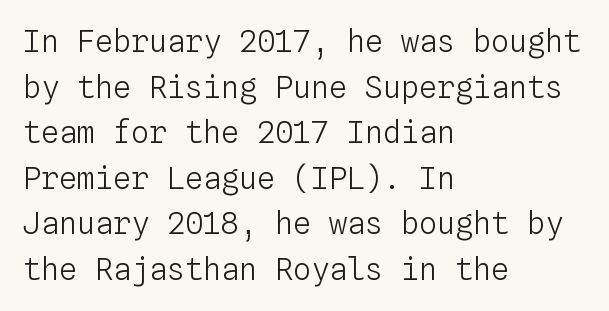
{"italic": "no", "bold": "no", "weight": "light", "width": "normal", "stroke_contrast": "low", "x_height": "medium", "monospaced": "yes", "underline": "no", "align": "left", "line_spacing": "normal", "line_spacing_ratio": 1.52, "letter_spacing": "normal", "letter_spacing_em": 0.0, "glyph_px": 30}
